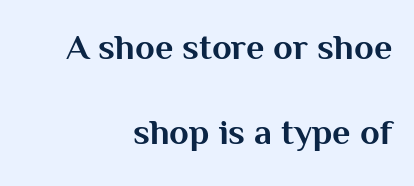
Honestly, the rows look like they've been pulled way apart. Strong, thick strokes mark this as bold type. This rendering employs a face without finishing strokes, i.e., a sans-serif. The horizontal fit of the characters is conventional and even.
